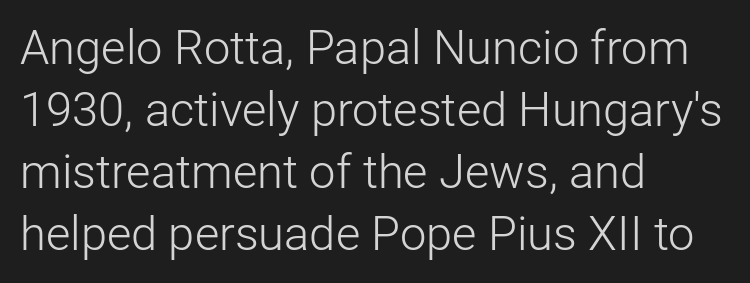
The image shows 47 px light sans-serif type, upright; set left-aligned, normal line spacing (1.32x), normal letter spacing, not underlined; low stroke contrast and a medium x-height.
